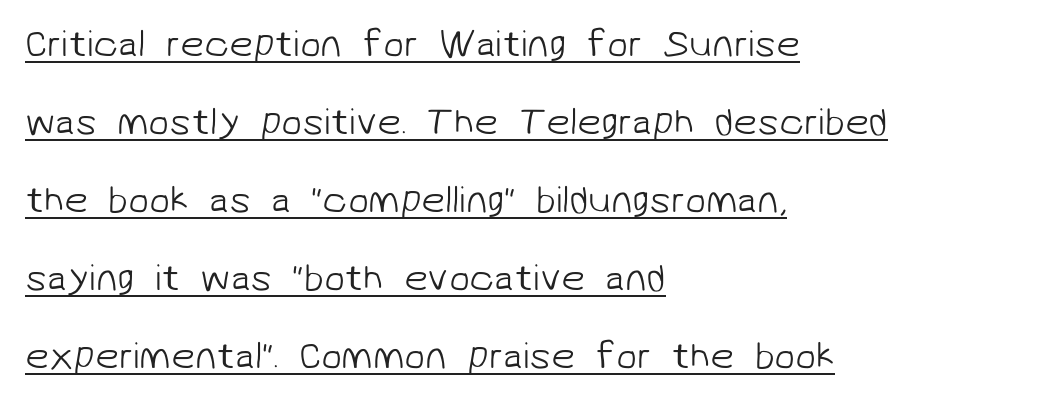
Here the designer chose a conventional face with non-uniform glyph widths. You could call the tracking neutral — neither tight nor loose. The string is rendered with underlining switched on. The letterforms sit at book weight or below. The rendering uses a large line-height, opening up the rows.
